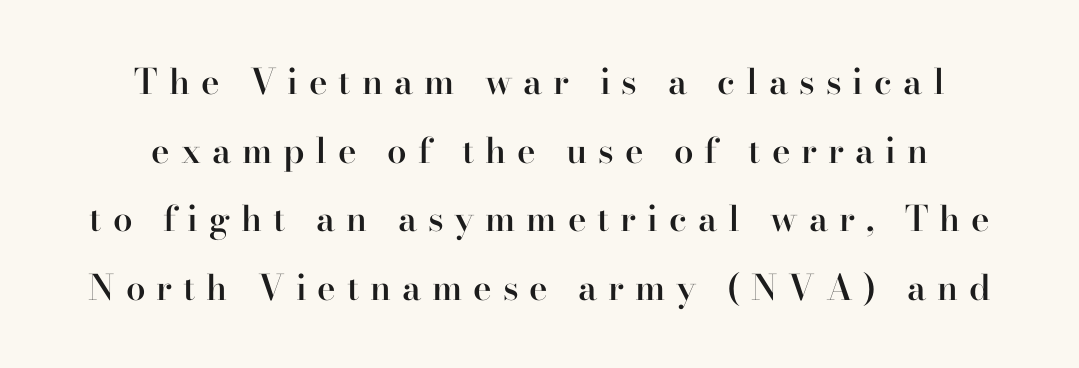
Q: Is the text bold? A: Semi-bold.
Q: Is the text italic (slanted)? A: No, it is upright.
Q: Is the typeface a serif or a sans-serif typeface? A: Serif.
Q: Is the text underlined? A: No.
Q: How is the paragraph aligned? A: Centered.
Q: Is the spacing between letters normal or unusually wide? A: Unusually wide.
Q: Is the spacing between lines tight, normal or loose? A: Loose.
Q: Width (condensed, normal, or wide)? A: Normal.
Q: Stroke contrast? A: High.
Q: x-height? A: Small.
Q: Monospaced? A: No.
